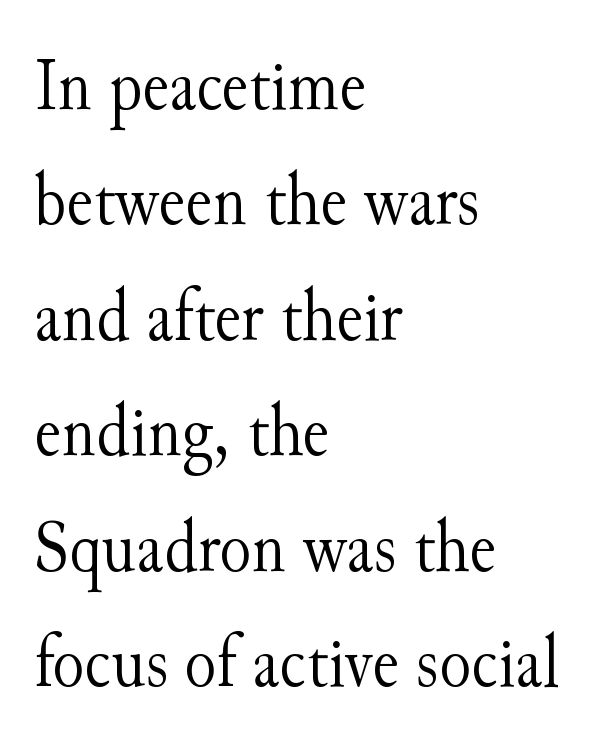
Unbolded letterforms with no extra heft. No extra tracking has been applied to these lines. Each letter's strokes conclude with small projecting serifs. The rendering uses natural spacing where letterforms have individual widths.
